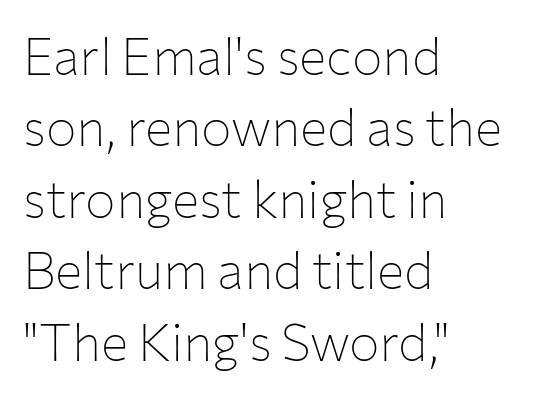
The image shows 51 px thin sans-serif type, upright; set left-aligned, normal line spacing (1.4x), normal letter spacing, not underlined; low stroke contrast and a medium x-height.
